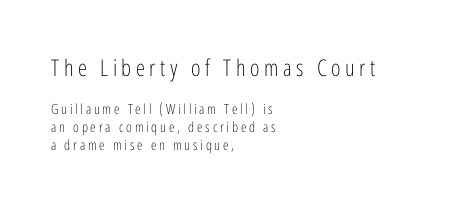
{"italic": "no", "bold": "no", "underline": "no", "align": "left", "line_spacing": "normal", "line_spacing_ratio": 1.29, "letter_spacing": "wide", "letter_spacing_em": 0.2, "larger_block": "first", "size_ratio": 1.64, "glyph_px": 23}
